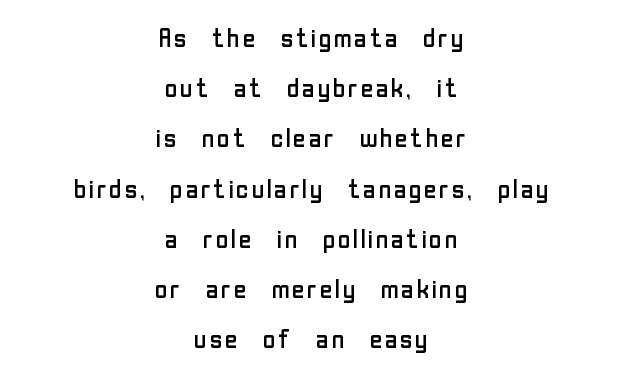
Q: Is the text bold? A: No.
Q: Is the text italic (slanted)? A: No, it is upright.
Q: Is the text underlined? A: No.
Q: How is the paragraph aligned? A: Centered.
Q: Is the spacing between letters normal or unusually wide? A: Normal.
Q: Is the spacing between lines tight, normal or loose? A: Loose.
